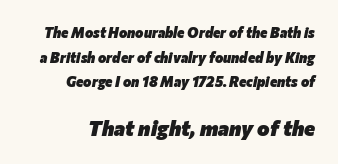
An italicized treatment has been applied to the whole sample. Nothing unusual about the tracking: characters are spaced as the font intends. The rendering enlarges the type as you move from the upper chunk to the lower. Clear beneath every line of the passage. Its strokes are broad and dark, the hallmark of bold type.
